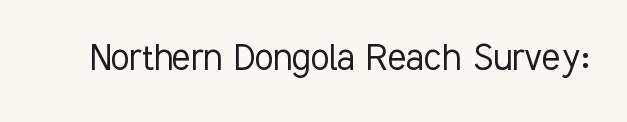
Descender tails drop into unmarked territory. A typesetter would call this proportional, since set widths differ per character. The lettering holds an erect, upright posture throughout. The typeface chosen for these lines omits serifs. Ink coverage per letter is moderate at most.
